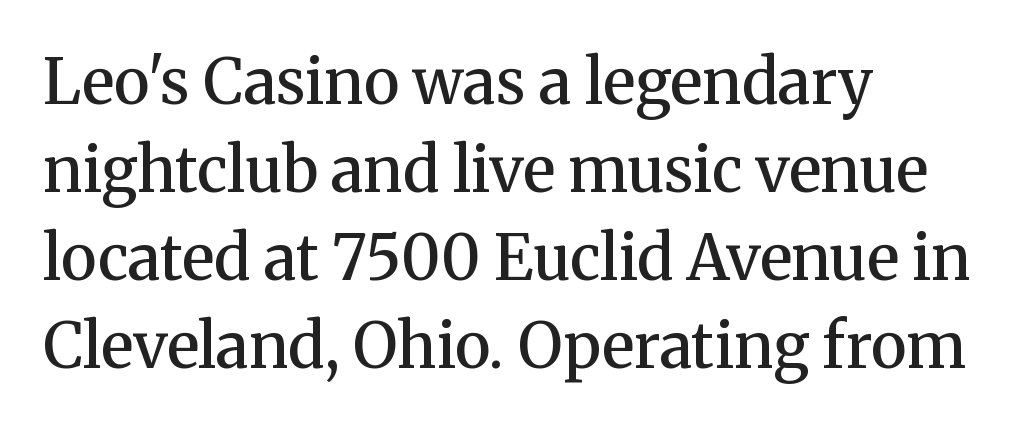
{"serif": "yes", "italic": "no", "bold": "semi", "weight": "semibold", "width": "normal", "stroke_contrast": "medium", "x_height": "medium", "monospaced": "no", "underline": "no", "align": "left", "line_spacing": "normal", "line_spacing_ratio": 1.42, "letter_spacing": "normal", "letter_spacing_em": 0.0, "glyph_px": 62}
